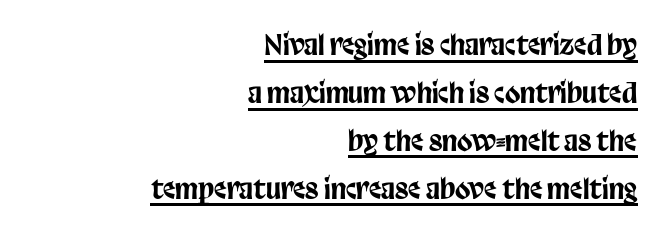
The image shows 28 px condensed sans-serif type, upright; set right-aligned, line spacing 1.71x, normal letter spacing, underlined; low stroke contrast and a large x-height.
